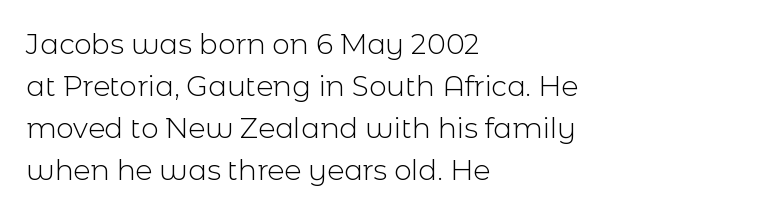
The image shows 28 px light sans-serif type, upright; set left-aligned, normal line spacing (1.5x), normal letter spacing, not underlined; a medium x-height.
